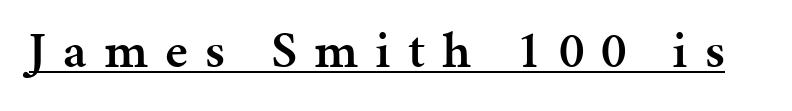
{"serif": "yes", "italic": "no", "bold": "semi", "weight": "semibold", "width": "normal", "stroke_contrast": "medium", "x_height": "medium", "monospaced": "no", "underline": "yes", "letter_spacing": "wide", "letter_spacing_em": 0.33, "glyph_px": 52}
